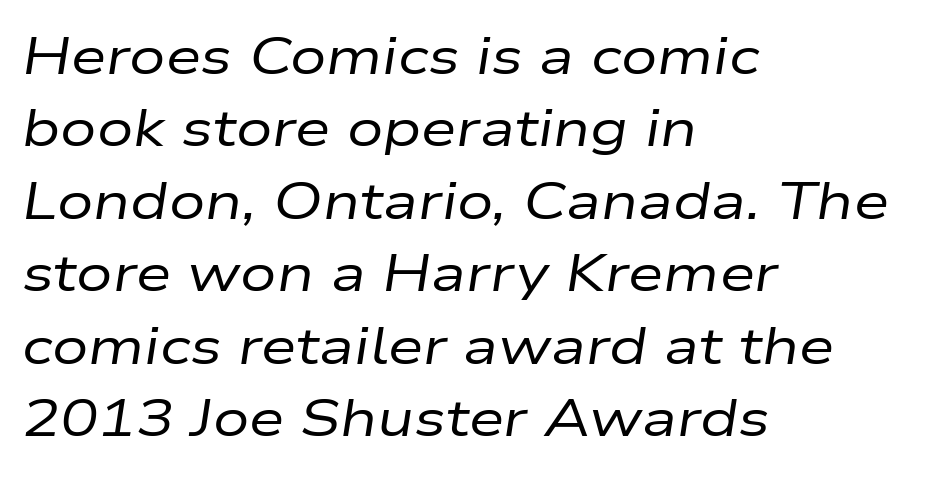
The image shows 51 px regular-weight, wide type, italic (leaning right); set left-aligned, normal line spacing (1.42x), normal letter spacing, not underlined; low stroke contrast and a medium x-height.
